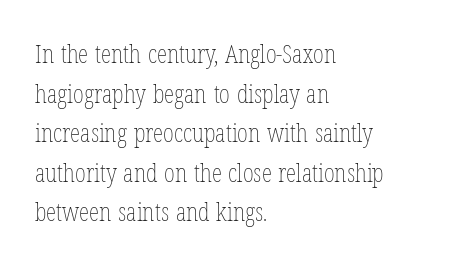
The block of text has a typical density, with ordinary space between rows. The line texture is even and compact thanks to regular tracking. Nothing heavy about these letters — not bold at all. Which margin do the lines hug? The left one — the right edge is uneven.
